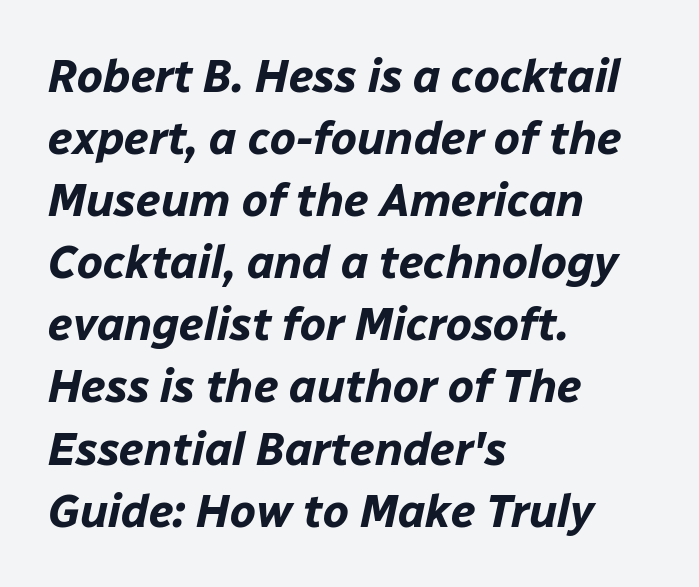
How would I describe the line gaps? Plain and ordinary. Teacher's note: observe the even left margin — that is flush-left alignment. The font is running at its bold setting. Only glyphs here, with clear space below each row. There's an unmistakable incline to the writing here.
